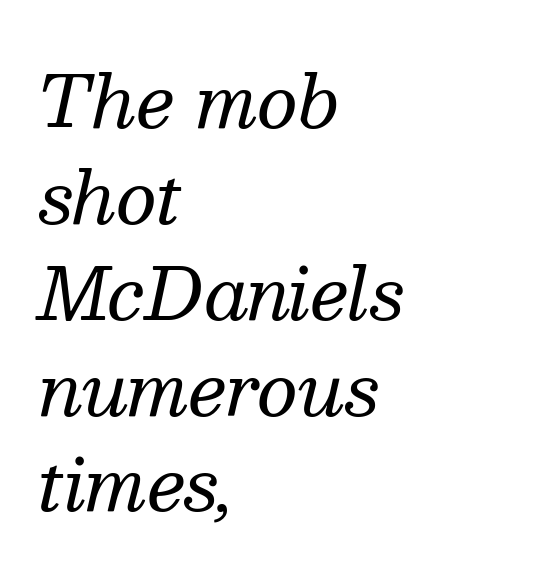
Compared with typical paragraphs, the rows here are spaced about the same. Left-aligned paragraph, ragged on the right. Letter spacing: default. Stem width sits at or under what a default text font uses. You could not count columns in this text — the font is proportionally spaced. The letters carry serifs — small finishing strokes at the ends of their stems.
